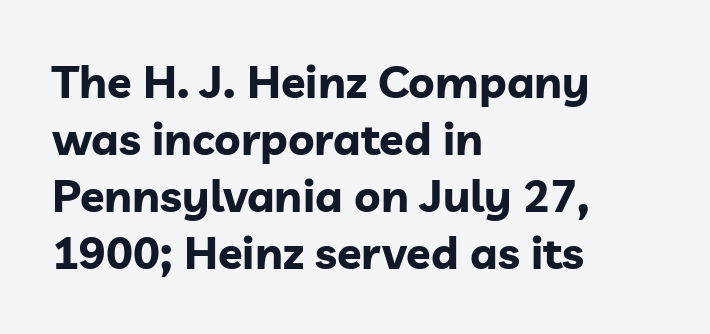
The image shows 45 px bold sans-serif type, upright; set left-aligned, normal line spacing (1.27x), normal letter spacing, not underlined; low stroke contrast and a medium x-height.
